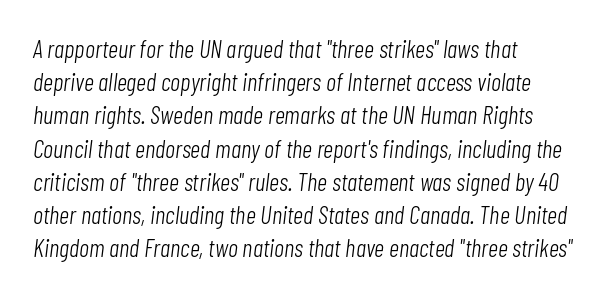
Q: Is the text bold? A: No.
Q: Is the text italic (slanted)? A: Yes, it leans right by about 7 degrees.
Q: Is the text underlined? A: No.
Q: How is the paragraph aligned? A: Left-aligned.
Q: Is the spacing between letters normal or unusually wide? A: Normal.
Q: Is the spacing between lines tight, normal or loose? A: Normal.
